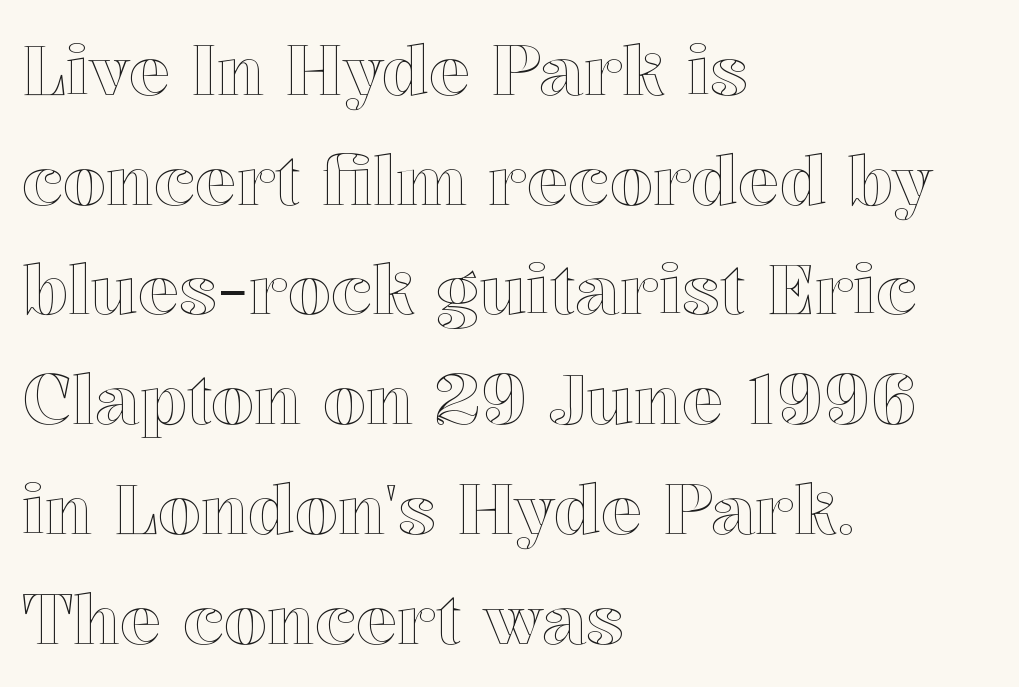
Q: Is the text italic (slanted)? A: No, it is upright.
Q: Is the text underlined? A: No.
Q: How is the paragraph aligned? A: Left-aligned.
Q: Is the spacing between letters normal or unusually wide? A: Normal.
Q: Is the spacing between lines tight, normal or loose? A: Normal.
Q: Width (condensed, normal, or wide)? A: Normal.
Q: x-height? A: Medium.
Q: Monospaced? A: No.
